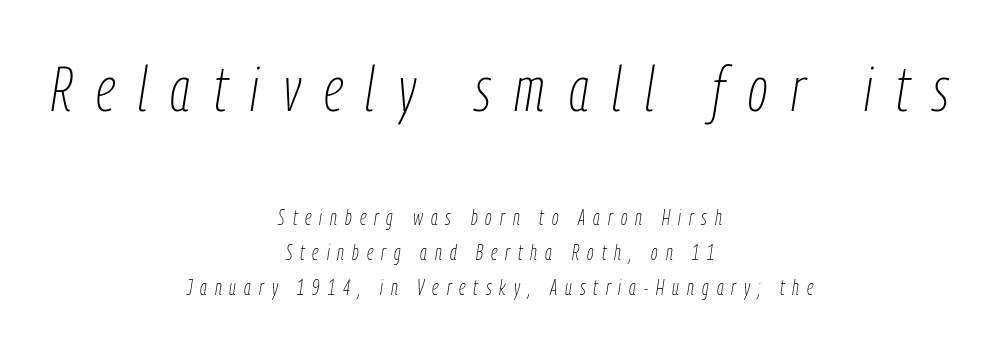
{"italic": "yes", "lean": "right", "slant_degrees": 9, "bold": "no", "weight": "thin", "width": "condensed", "stroke_contrast": "low", "x_height": "medium", "monospaced": "no", "underline": "no", "align": "center", "line_spacing": "normal", "line_spacing_ratio": 1.68, "letter_spacing": "wide", "letter_spacing_em": 0.38, "larger_block": "first", "size_ratio": 2.95, "glyph_px": 62}
